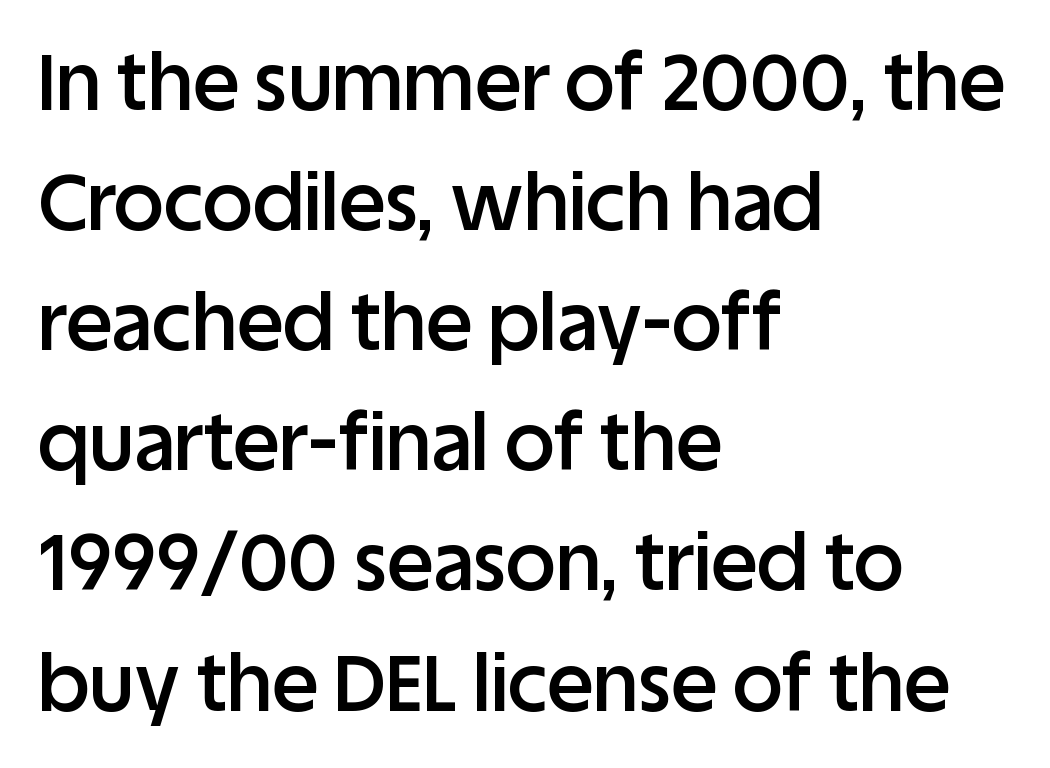
The image shows 78 px semibold sans-serif type, upright; set left-aligned, normal line spacing (1.54x), normal letter spacing, not underlined; low stroke contrast and a large x-height.
